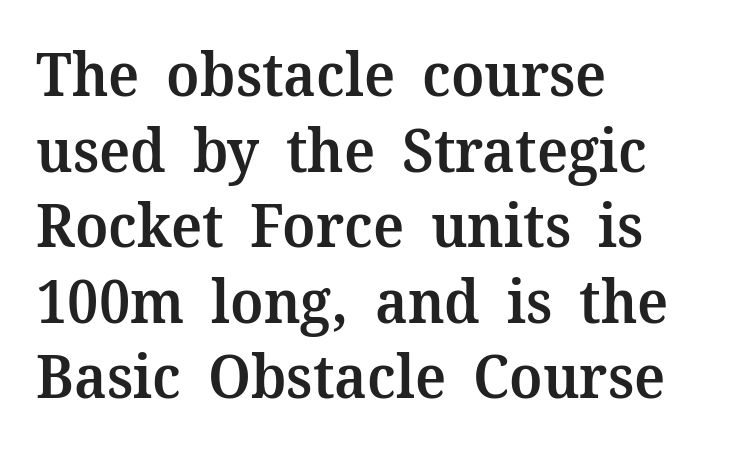
{"serif": "yes", "italic": "no", "bold": "semi", "weight": "semibold", "width": "normal", "stroke_contrast": "medium", "x_height": "medium", "monospaced": "no", "underline": "no", "align": "left", "line_spacing": "normal", "line_spacing_ratio": 1.26, "letter_spacing": "normal", "letter_spacing_em": 0.0, "glyph_px": 60}
